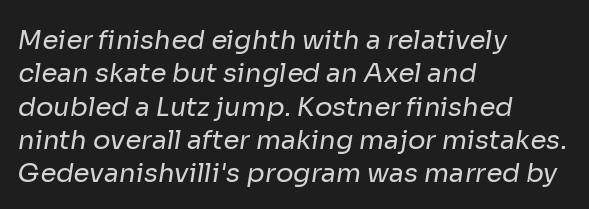
Rule under the text: the space is simply empty. Compared with typical body copy, the letter spacing here is the same. A normal amount of white space separates one row of letters from the next. Short and long lines alike share a common starting point at left. Stroke mass is kept to a normal reading level or below.
